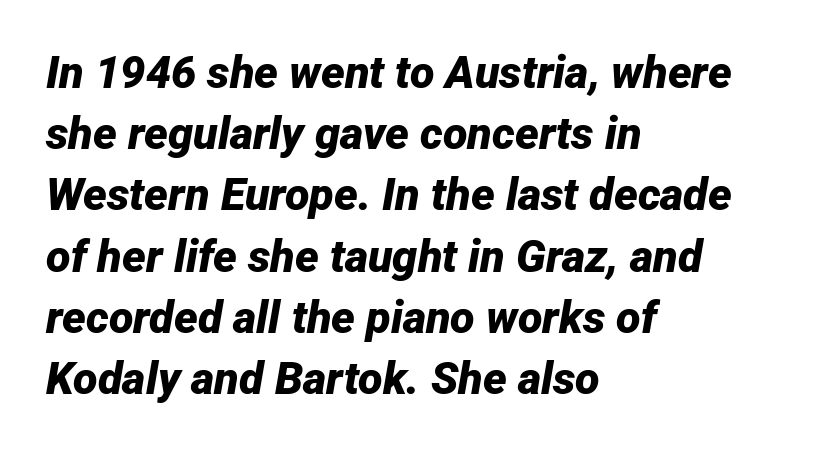
Summary of weight: heavy, a full bold. The lines sit at an ordinary, default distance from one another. Left-aligned paragraph, ragged on the right. Think of a printed novel: that variable character pitch is what you see here. This is oblique type, the kind used for emphasis or titles.
